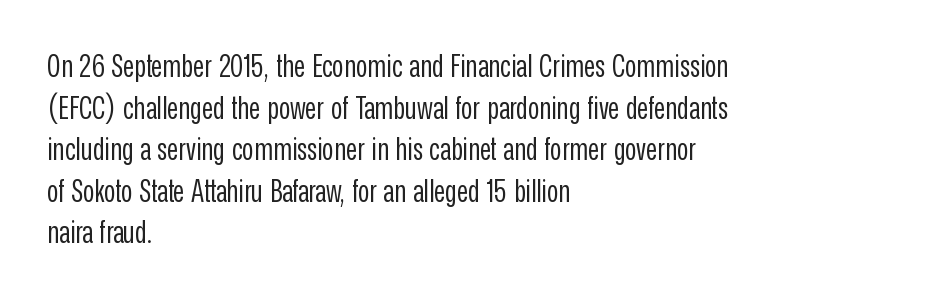
Q: Is the text bold? A: No.
Q: Is the text italic (slanted)? A: No, it is upright.
Q: Is the typeface a serif or a sans-serif typeface? A: Sans-serif.
Q: Is the text underlined? A: No.
Q: How is the paragraph aligned? A: Left-aligned.
Q: Is the spacing between letters normal or unusually wide? A: Normal.
Q: Is the spacing between lines tight, normal or loose? A: Normal.
Q: Width (condensed, normal, or wide)? A: Condensed.
Q: Stroke contrast? A: Low.
Q: x-height? A: Medium.
Q: Monospaced? A: No.
